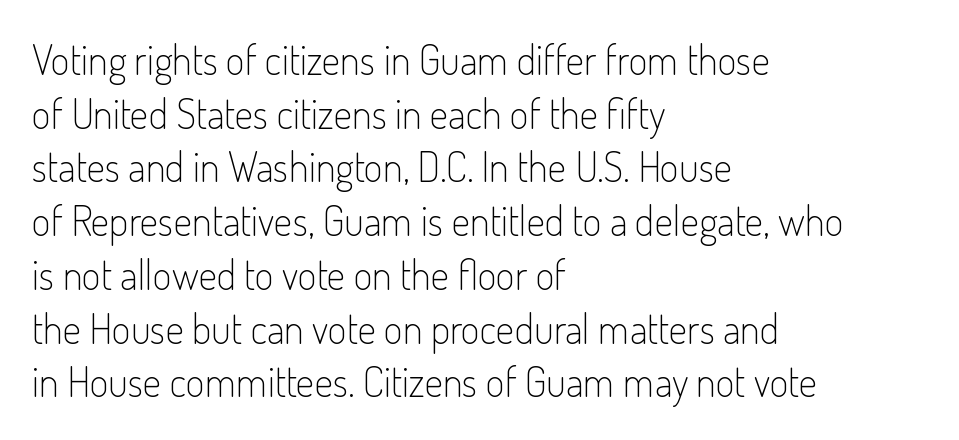
The image shows 41 px light, condensed sans-serif type, upright; set left-aligned, normal line spacing (1.31x), normal letter spacing, not underlined; low stroke contrast and a small x-height.
